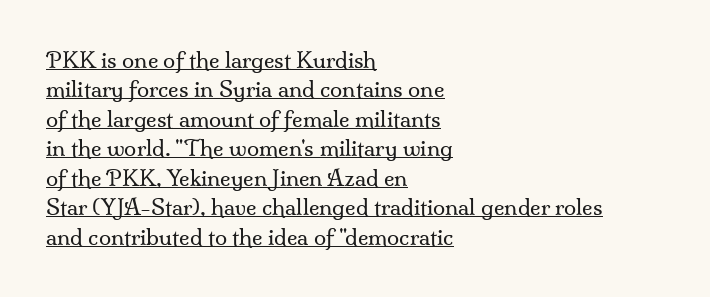
{"italic": "no", "bold": "no", "underline": "yes", "align": "left", "line_spacing": "normal", "line_spacing_ratio": 1.34, "letter_spacing": "normal", "letter_spacing_em": 0.0, "glyph_px": 22}
